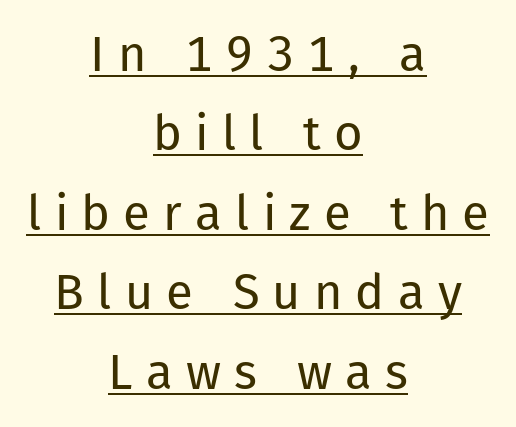
The image shows 49 px regular-weight sans-serif type, upright; set centered, normal line spacing (1.62x), unusually wide letter spacing (+0.27 em), underlined; low stroke contrast and a medium x-height.
